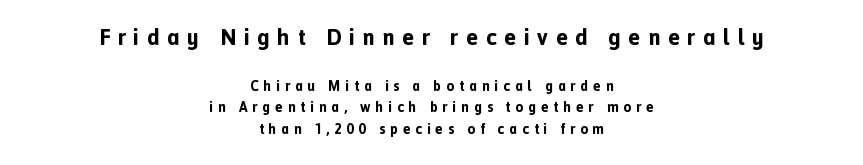
{"italic": "no", "bold": "yes", "underline": "no", "align": "center", "line_spacing": "normal", "line_spacing_ratio": 1.55, "letter_spacing": "wide", "letter_spacing_em": 0.35, "larger_block": "first", "size_ratio": 1.57, "glyph_px": 22}
